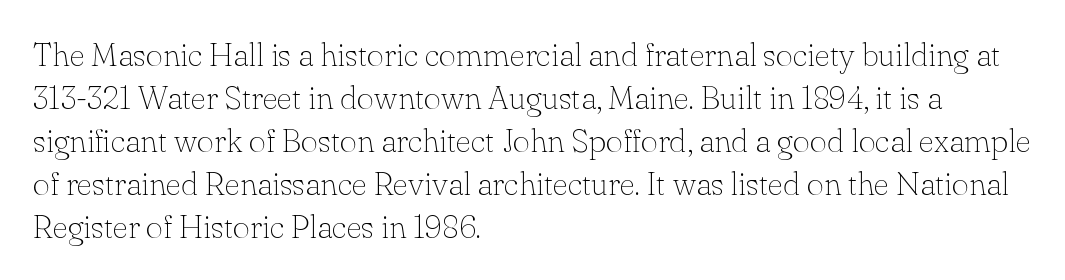
The image shows 33 px thin serif type, upright; set left-aligned, normal line spacing (1.3x), normal letter spacing, not underlined; low stroke contrast and a small x-height.
